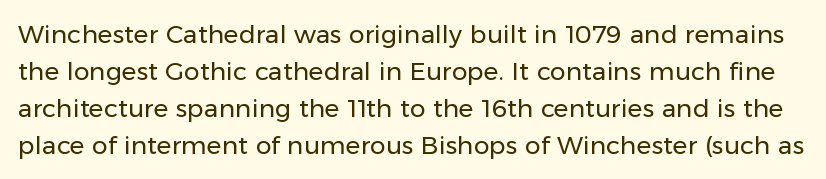
{"italic": "no", "bold": "no", "underline": "no", "line_spacing": "normal", "line_spacing_ratio": 1.48, "letter_spacing": "normal", "letter_spacing_em": 0.0, "glyph_px": 25}
